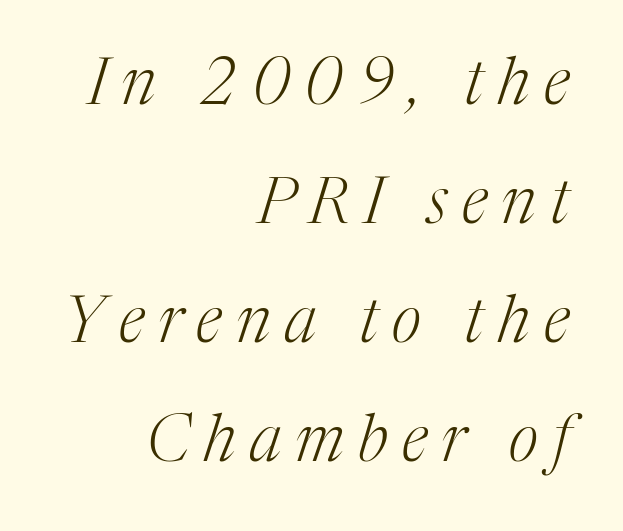
Look at the bottom of the vertical strokes: they flare into serifs here. These lines were composed using italics. Stems and bowls with no extra thickness — not bold. Line ends are locked; line starts wander. The zone under the glyphs is completely vacant. Proportional: the letters do not fall into vertical columns.
